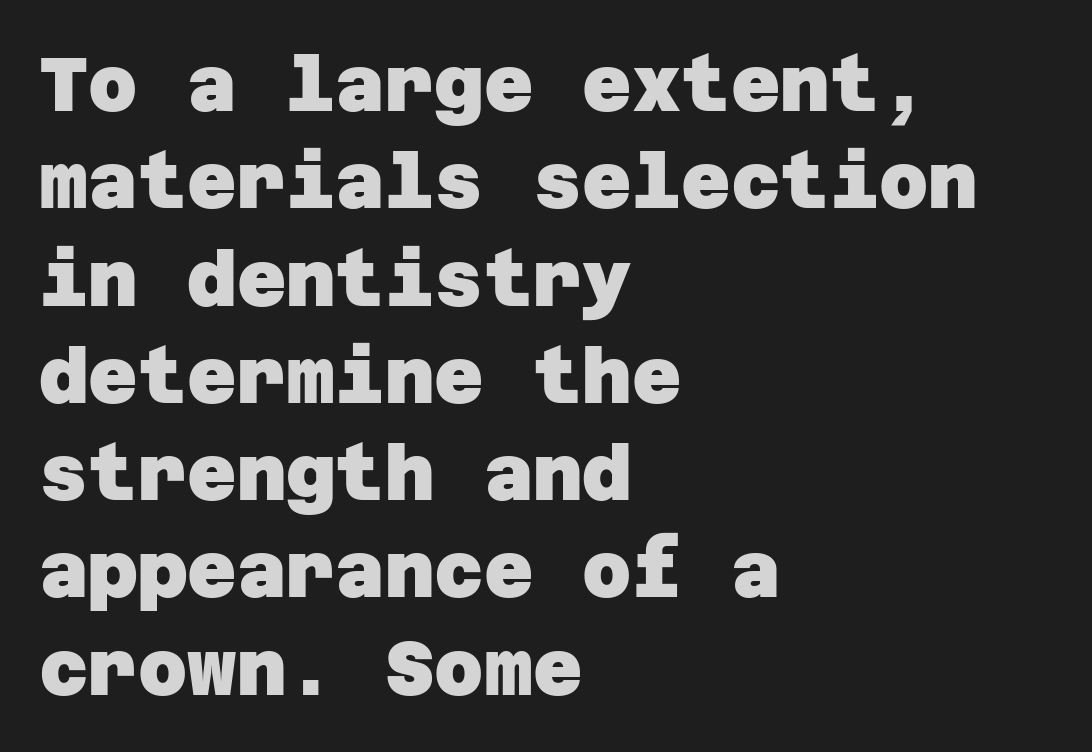
The letters are bold, with thick, heavy strokes. Each letter's strokes conclude bluntly, with no projecting serifs. Between one letter and the next there's only the usual sliver of space. Only glyphs here, with clear space below each row. This rendering uses left alignment, leaving the right contour irregular. This sample keeps an unexceptional amount of space between lines.
